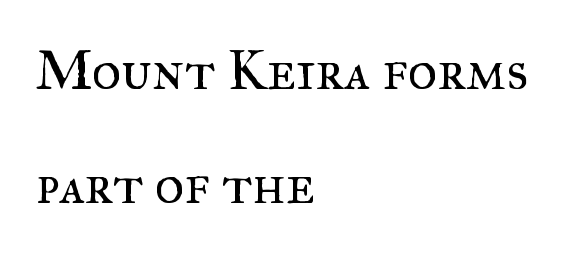
Q: Is the text bold? A: No.
Q: Is the text italic (slanted)? A: No, it is upright.
Q: Is the typeface a serif or a sans-serif typeface? A: Serif.
Q: Is the text underlined? A: No.
Q: How is the paragraph aligned? A: Left-aligned.
Q: Is the spacing between letters normal or unusually wide? A: Normal.
Q: Is the spacing between lines tight, normal or loose? A: Loose.
Q: Width (condensed, normal, or wide)? A: Normal.
Q: Stroke contrast? A: Medium.
Q: x-height? A: Small.
Q: Monospaced? A: No.
